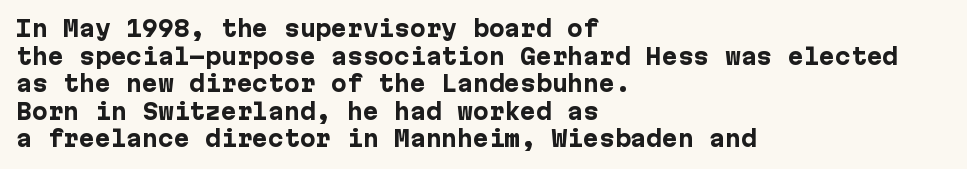
Normally led — the rows are evenly, conventionally spaced. Caption: standard tracking, unaltered. Check the space under the baseline: it is left empty. This sample is left-justified, so line endings fall wherever the words run out. These lines were composed using upright roman letters.
